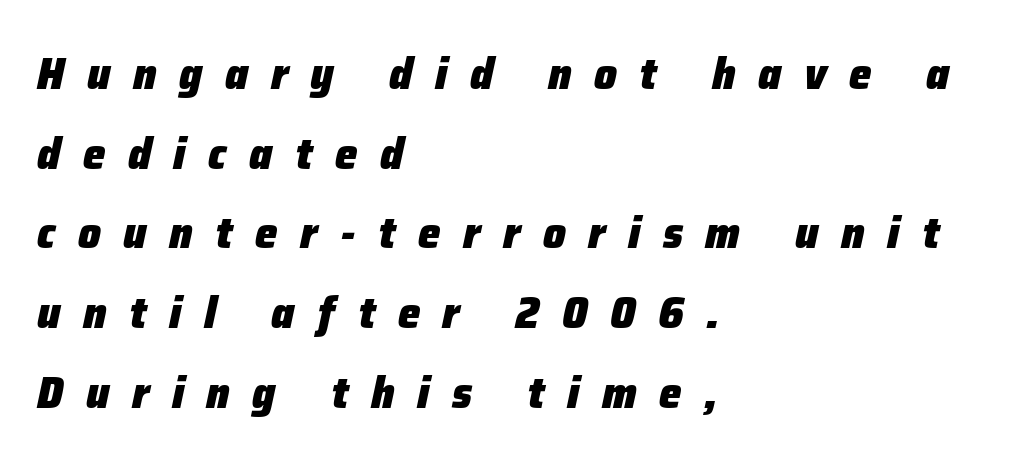
Q: Is the text bold? A: Yes.
Q: Is the text italic (slanted)? A: Yes, it leans right by about 12 degrees.
Q: Is the text underlined? A: No.
Q: How is the paragraph aligned? A: Left-aligned.
Q: Is the spacing between letters normal or unusually wide? A: Unusually wide.
Q: Width (condensed, normal, or wide)? A: Normal.
Q: Stroke contrast? A: Low.
Q: x-height? A: Medium.
Q: Monospaced? A: No.
